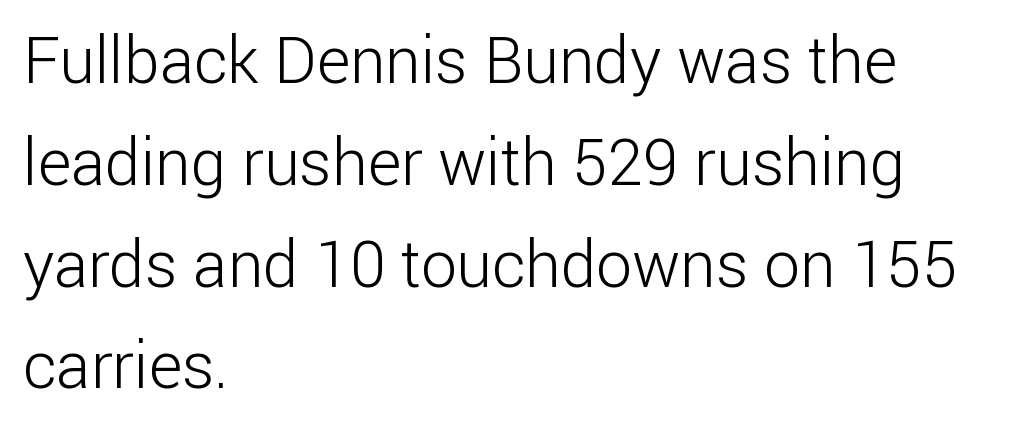
Q: Is the text bold? A: No.
Q: Is the text italic (slanted)? A: No, it is upright.
Q: Is the typeface a serif or a sans-serif typeface? A: Sans-serif.
Q: Is the text underlined? A: No.
Q: How is the paragraph aligned? A: Left-aligned.
Q: Is the spacing between letters normal or unusually wide? A: Normal.
Q: Is the spacing between lines tight, normal or loose? A: Normal.
Q: Width (condensed, normal, or wide)? A: Normal.
Q: Stroke contrast? A: Low.
Q: x-height? A: Medium.
Q: Monospaced? A: No.
